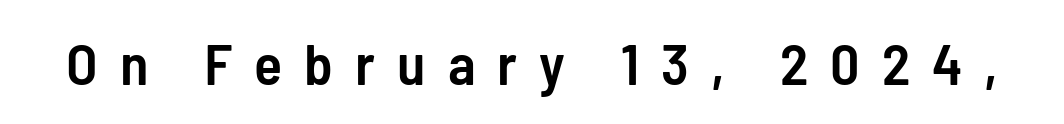
{"serif": "no", "italic": "no", "bold": "semi", "weight": "semibold", "width": "condensed", "stroke_contrast": "low", "x_height": "medium", "monospaced": "no", "underline": "no", "letter_spacing": "wide", "letter_spacing_em": 0.38, "glyph_px": 58}
